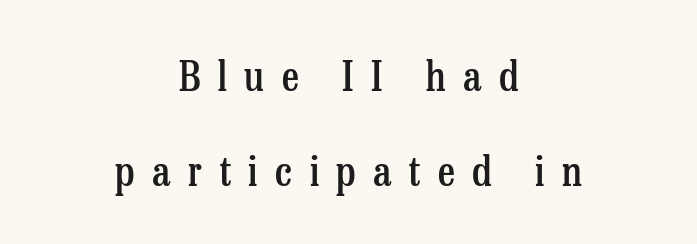
Is this a fixed-width face? No — the glyphs have proportional, varying widths. A somewhat darkened texture: the type is semibold rather than bold. Short note: letters widely spaced. Regarding serifs, this sample has them.
